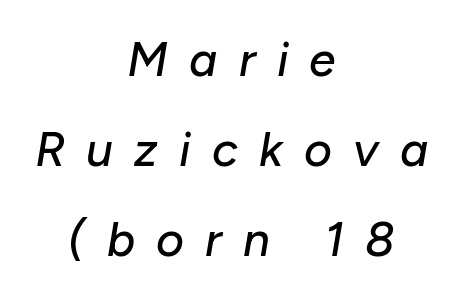
The image shows 48 px text type, italic (leaning right); set centered, line spacing 1.88x, unusually wide letter spacing (+0.44 em), not underlined; low stroke contrast and a medium x-height.
